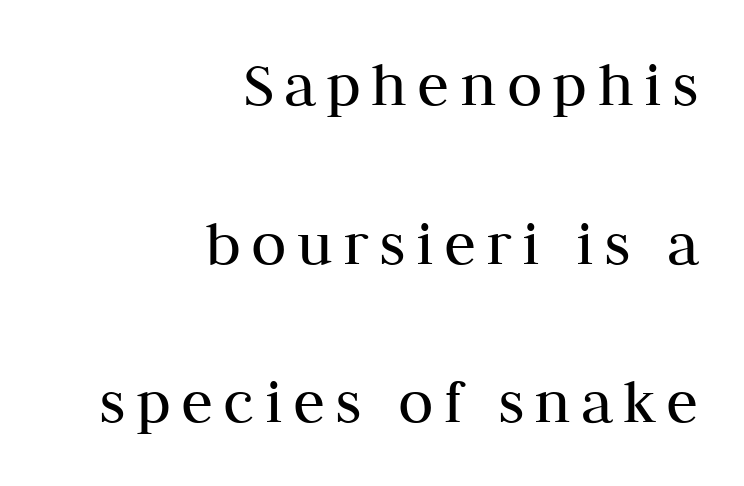
The image shows 65 px regular-weight serif type, upright; set right-aligned, loose line spacing (2.44x), not underlined; medium stroke contrast and a medium x-height.
